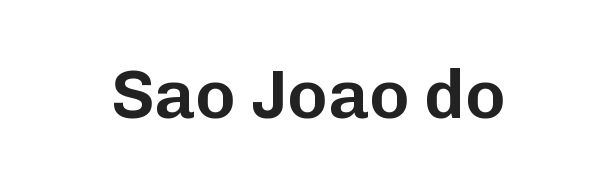
The image shows 68 px sans-serif type, upright; set normal letter spacing, not underlined; low stroke contrast and a medium x-height.
